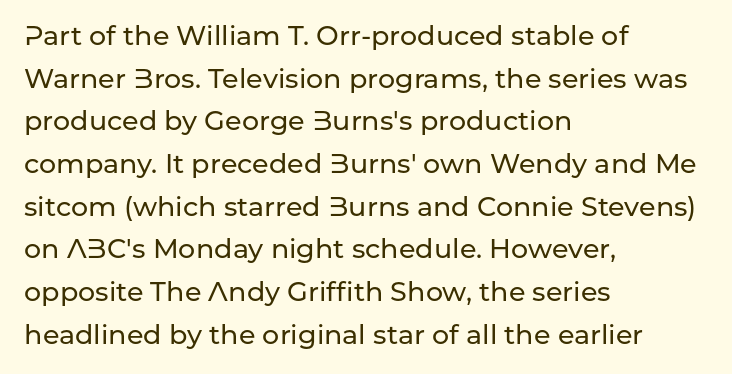
The words here are not underlined. Upright lettering throughout. This rendering leaves character spacing at its baseline value. These lines stack with their left ends in a neat column. Vertical spacing — default.
